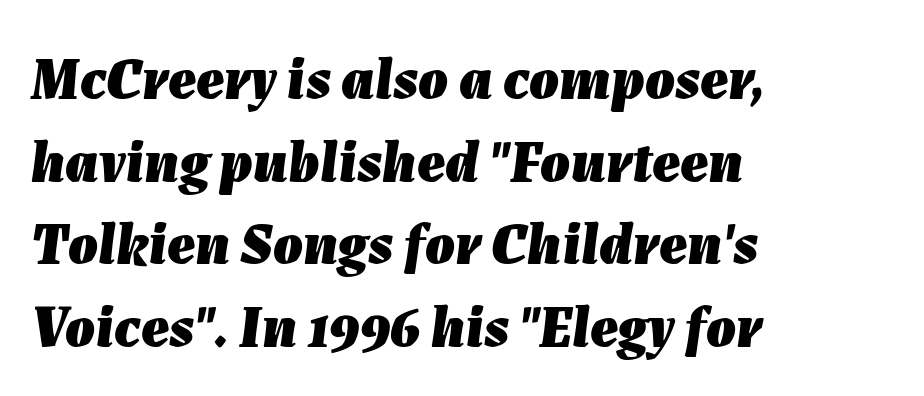
Q: Is the text bold? A: Yes.
Q: Is the text italic (slanted)? A: Yes, it leans right by about 7 degrees.
Q: Is the text underlined? A: No.
Q: How is the paragraph aligned? A: Left-aligned.
Q: Is the spacing between letters normal or unusually wide? A: Normal.
Q: Is the spacing between lines tight, normal or loose? A: Normal.
Q: Width (condensed, normal, or wide)? A: Normal.
Q: Stroke contrast? A: Low.
Q: x-height? A: Medium.
Q: Monospaced? A: No.
